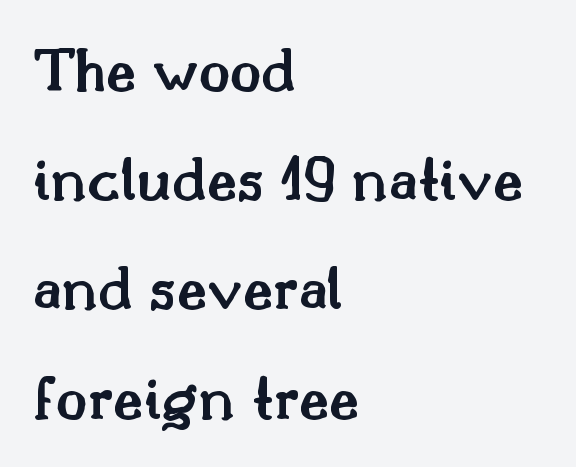
{"serif": "yes", "italic": "no", "bold": "semi", "weight": "semibold", "width": "normal", "stroke_contrast": "medium", "x_height": "small", "monospaced": "no", "underline": "no", "align": "left", "line_spacing": "normal", "line_spacing_ratio": 1.68, "letter_spacing": "normal", "letter_spacing_em": 0.0, "glyph_px": 65}
